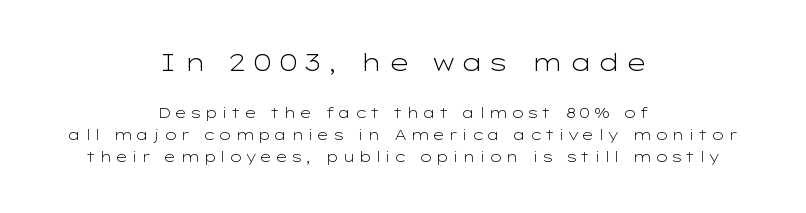
Visually the block forms a symmetrical silhouette, jagged on both flanks. The letters are spread apart with noticeably loose tracking. Bold? No — there's no thickening of the strokes. This block has exactly the height ordinary leading produces. Does the bottom block carry the larger type? No, the top block does.
